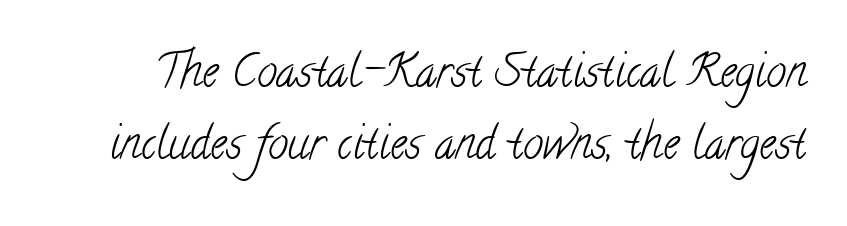
Q: Is the text bold? A: No.
Q: Is the text underlined? A: No.
Q: Is the spacing between letters normal or unusually wide? A: Normal.
Q: Is the spacing between lines tight, normal or loose? A: Normal.
Q: Width (condensed, normal, or wide)? A: Condensed.
Q: Stroke contrast? A: Low.
Q: x-height? A: Small.
Q: Monospaced? A: No.
